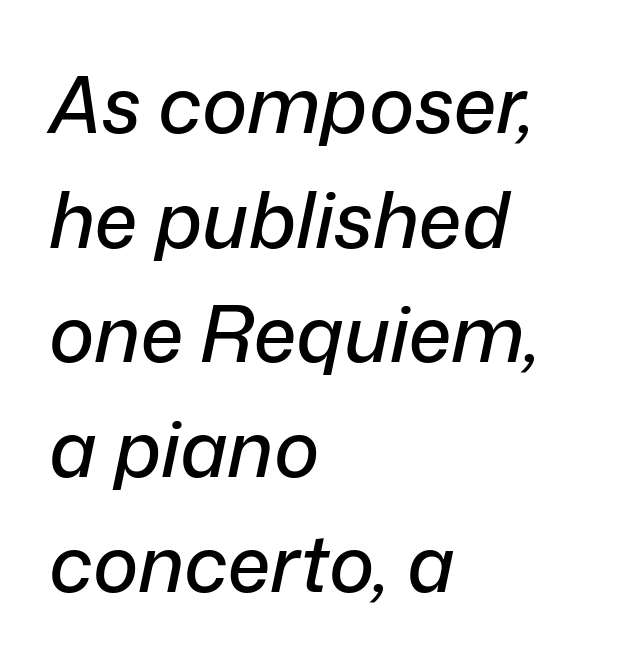
The image shows 77 px text type, italic (leaning right); set left-aligned, normal line spacing (1.49x), normal letter spacing, not underlined; low stroke contrast and a medium x-height.
